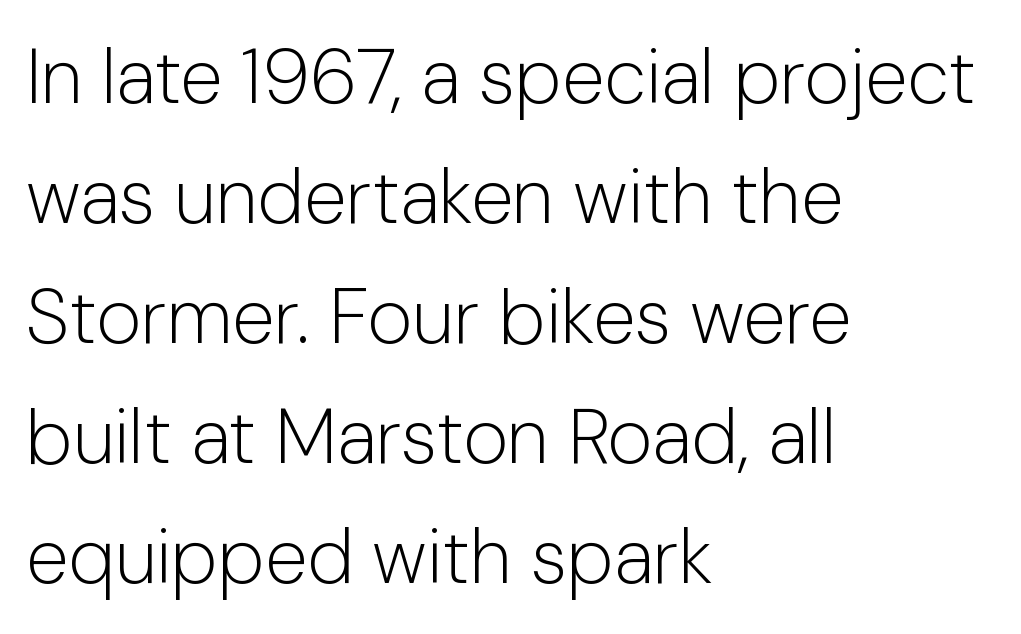
Spacing between characters is what you'd get straight out of the box. This rendering features lettering with no underline. Grotesque or geometric, the face here clearly has no serifs. Varying glyph widths throughout — classic text-font behaviour.
